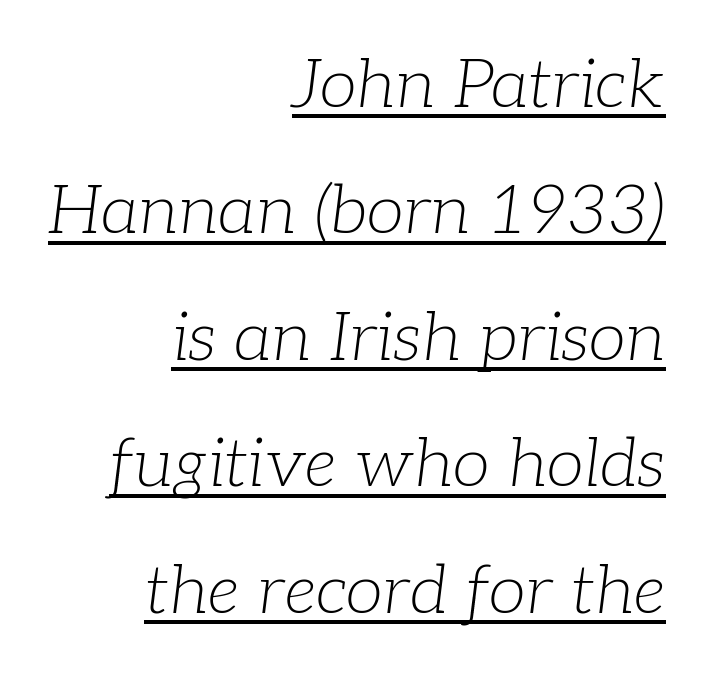
{"serif": "yes", "italic": "yes", "lean": "right", "slant_degrees": 7, "bold": "no", "weight": "light", "width": "normal", "stroke_contrast": "low", "x_height": "medium", "monospaced": "no", "underline": "yes", "align": "right", "line_spacing_ratio": 1.86, "letter_spacing": "normal", "letter_spacing_em": 0.0, "glyph_px": 68}
